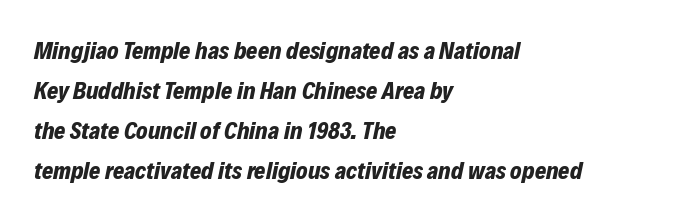
Line starts are locked; line ends wander. How heavy is the stroke? Heavy — this is a bold. Tall strokes in this sample are angled rather than plumb. The string is rendered with underlining switched off.
